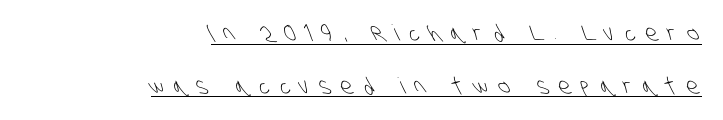
In terms of letterspacing, this is a distinctly airy, spread setting. The typesetter chose a ragged-left arrangement here. Stems and bowls with no extra thickness — not bold. Like a heading marked for emphasis, these lines bear an underscore. The vertical gap from one line to the next is large.
